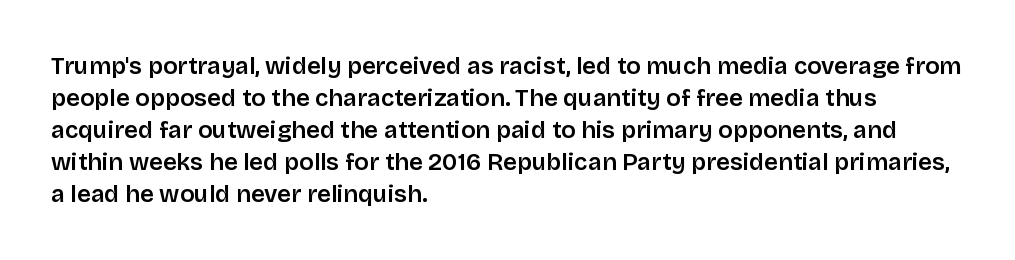
The foot of each line stays bare and open. Weight check: semibold — heavier than regular, not quite bold. Summary of vertical rhythm: regular, with standard interline spacing. Alignment: flush left.
